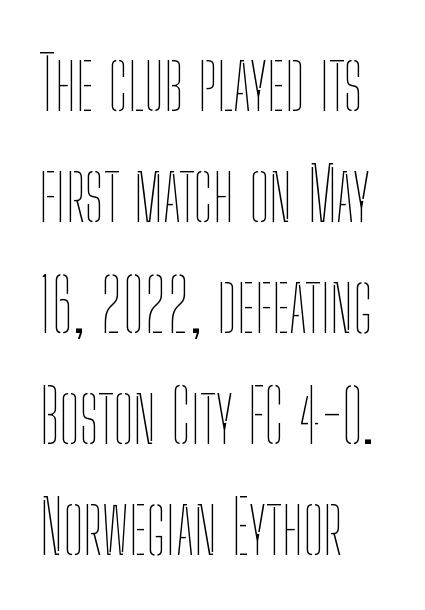
Q: Is the text bold? A: No.
Q: Is the text italic (slanted)? A: No, it is upright.
Q: Is the text underlined? A: No.
Q: How is the paragraph aligned? A: Left-aligned.
Q: Is the spacing between letters normal or unusually wide? A: Normal.
Q: Is the spacing between lines tight, normal or loose? A: Normal.
Q: Width (condensed, normal, or wide)? A: Condensed.
Q: Stroke contrast? A: Low.
Q: x-height? A: Medium.
Q: Monospaced? A: No.
